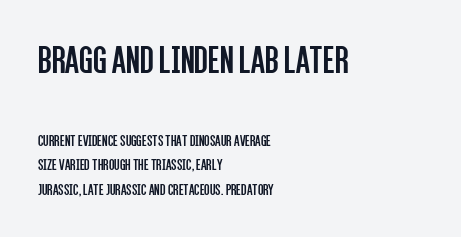
Q: Is the text bold? A: No.
Q: Is the text italic (slanted)? A: No, it is upright.
Q: Is the typeface a serif or a sans-serif typeface? A: Sans-serif.
Q: Is the text underlined? A: No.
Q: How is the paragraph aligned? A: Left-aligned.
Q: Is the spacing between letters normal or unusually wide? A: Normal.
Q: Is the spacing between lines tight, normal or loose? A: Normal.
Q: Which block of text is set in a larger size, the first (top) or the second (bottom)? A: The first (top) one.
Q: Width (condensed, normal, or wide)? A: Condensed.
Q: Stroke contrast? A: Low.
Q: x-height? A: Large.
Q: Monospaced? A: No.
